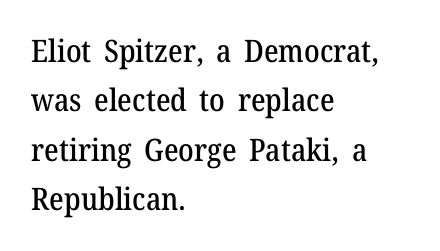
Q: Is the text italic (slanted)? A: No, it is upright.
Q: Is the typeface a serif or a sans-serif typeface? A: Serif.
Q: Is the text underlined? A: No.
Q: How is the paragraph aligned? A: Left-aligned.
Q: Is the spacing between letters normal or unusually wide? A: Normal.
Q: Is the spacing between lines tight, normal or loose? A: Normal.
Q: Width (condensed, normal, or wide)? A: Normal.
Q: Stroke contrast? A: Medium.
Q: x-height? A: Medium.
Q: Monospaced? A: No.
